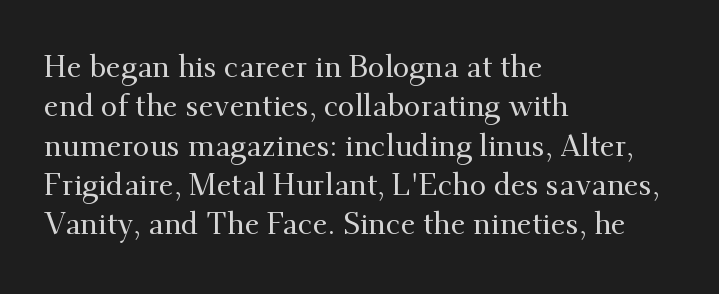
The image shows 30 px serif type, upright; set left-aligned, normal line spacing (1.31x), normal letter spacing, not underlined; medium stroke contrast and a small x-height.
